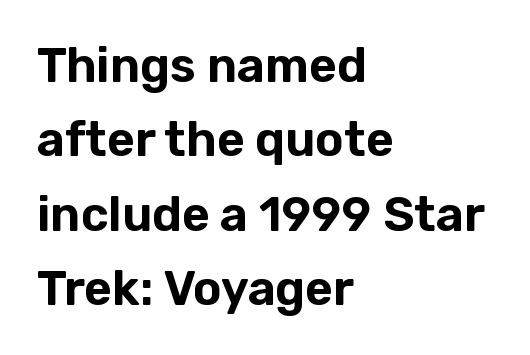
The designer left line spacing at the default. The zone under the glyphs is completely vacant. No extra tracking has been applied to these lines. I'd call this a sans setting — the letters go barefoot. A typesetter would call this proportional, since set widths differ per character. Is there any slant? The stems are plumb.
